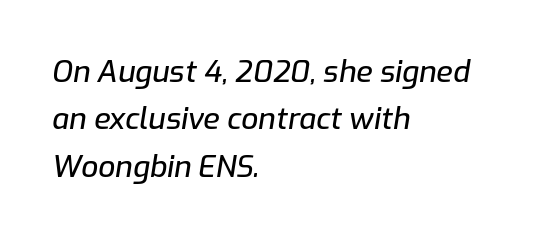
The baseline area is clear. The letterforms sit shoulder to shoulder at normal distance. The axis of the letterforms is tilted away from vertical. Spacing verdict: proportional, widths tailored to each character.
